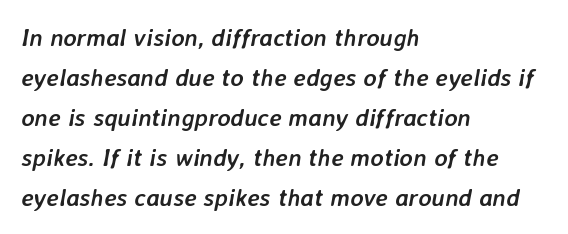
The image shows 25 px bold type, italic (leaning right); set left-aligned, normal line spacing (1.6x), normal letter spacing, not underlined.
